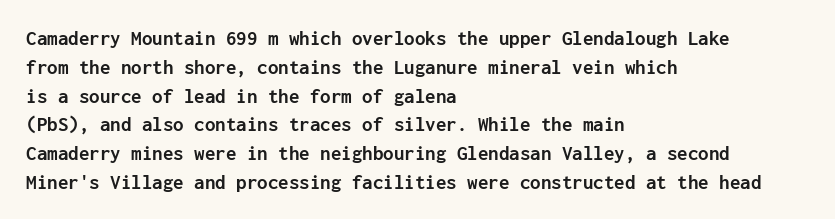
The image shows 21 px bold type, upright; set left-aligned, normal line spacing (1.37x), normal letter spacing, not underlined.
